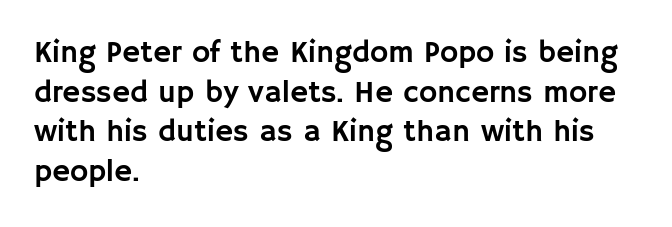
Q: Is the text italic (slanted)? A: No, it is upright.
Q: Is the typeface a serif or a sans-serif typeface? A: Sans-serif.
Q: Is the text underlined? A: No.
Q: How is the paragraph aligned? A: Left-aligned.
Q: Is the spacing between letters normal or unusually wide? A: Normal.
Q: Is the spacing between lines tight, normal or loose? A: Normal.
Q: Width (condensed, normal, or wide)? A: Normal.
Q: Stroke contrast? A: Low.
Q: x-height? A: Large.
Q: Monospaced? A: No.
